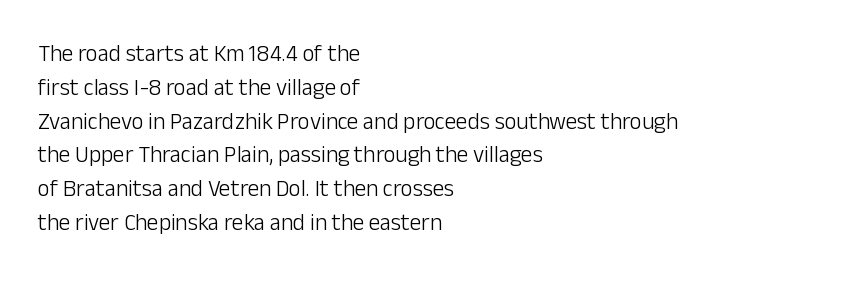
{"italic": "no", "bold": "no", "underline": "no", "align": "left", "line_spacing": "normal", "line_spacing_ratio": 1.47, "letter_spacing": "normal", "letter_spacing_em": 0.0, "glyph_px": 23}
